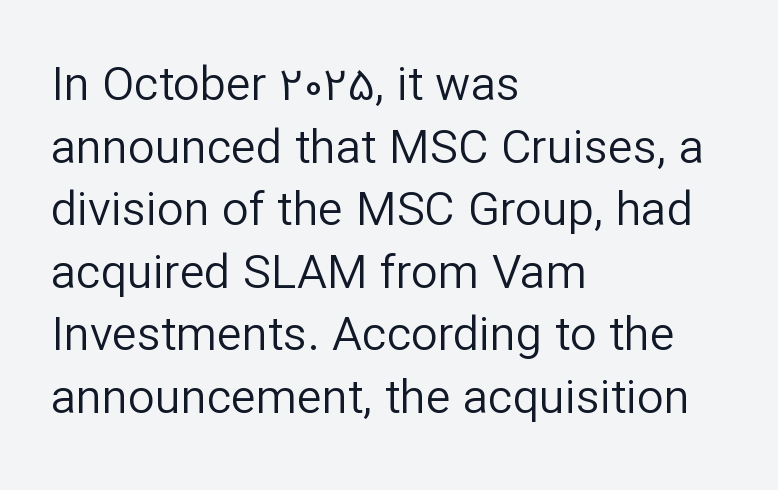
The image shows 47 px regular-weight sans-serif type, upright; set left-aligned, normal line spacing (1.33x), normal letter spacing, not underlined; low stroke contrast and a medium x-height.
